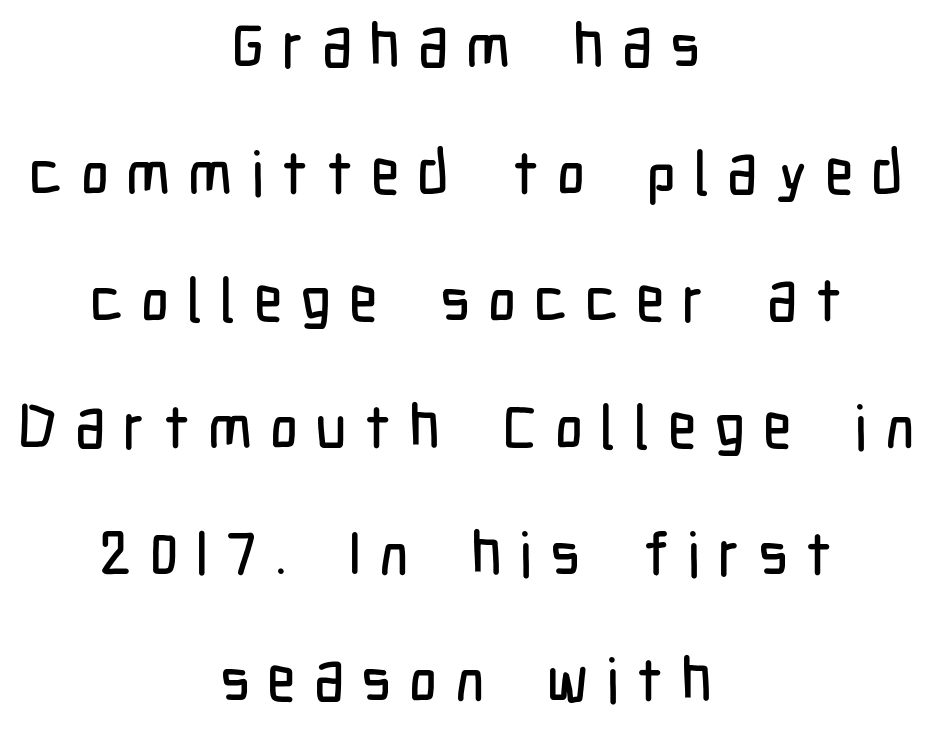
Does the lettering tilt? It doesn't — this is upright. Has an underline been added? It has not. The block of text is sparse from top to bottom, with ample space between rows. In CSS terms this would be text-align: center. The letters carry no serifs — their stems end cleanly without finishing strokes. Do the characters align in a grid? No, the font is proportional.
